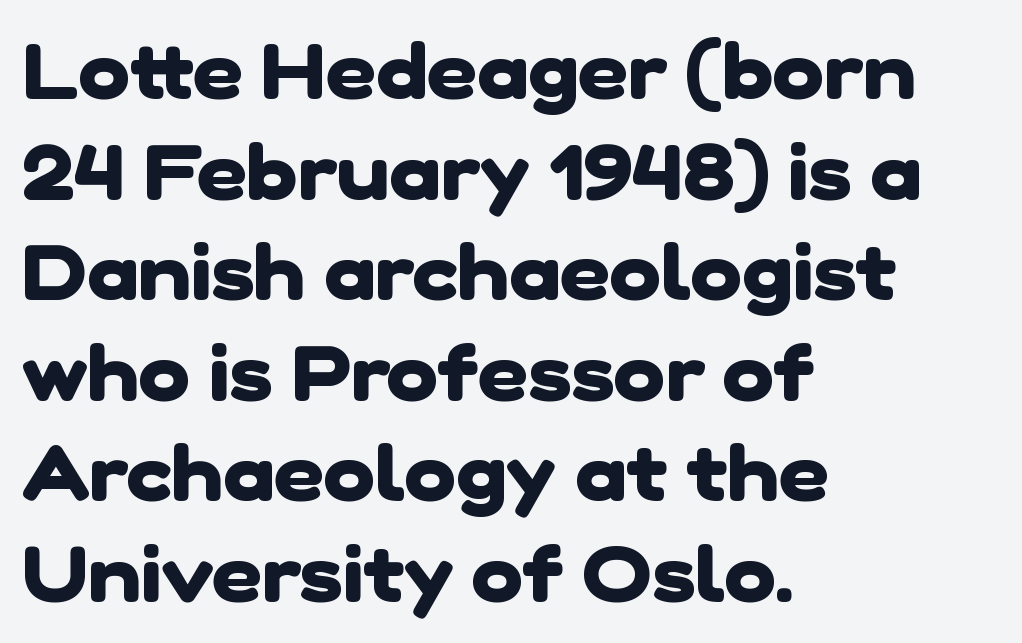
Check where the strokes stop: nothing finishes them off — pure sans. The rendering keeps characters at their native spacing. Clear beneath every line of the passage. The rendering uses a moderate line-height, typical for paragraphs. Line starts are locked; line ends wander. A typesetter would call this proportional, since set widths differ per character.
